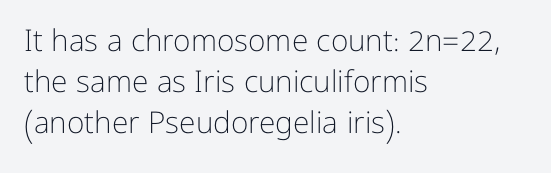
Q: Is the text bold? A: No.
Q: Is the text italic (slanted)? A: No, it is upright.
Q: Is the typeface a serif or a sans-serif typeface? A: Sans-serif.
Q: Is the text underlined? A: No.
Q: How is the paragraph aligned? A: Left-aligned.
Q: Is the spacing between letters normal or unusually wide? A: Normal.
Q: Is the spacing between lines tight, normal or loose? A: Normal.
Q: Width (condensed, normal, or wide)? A: Normal.
Q: Stroke contrast? A: Low.
Q: x-height? A: Medium.
Q: Monospaced? A: No.
